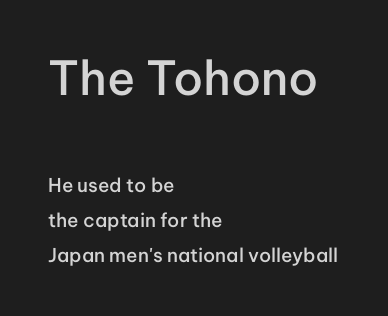
This is roman type, the default non-slanted kind. Between one letter and the next there's only the usual sliver of space. The face used here is a sans, in the tradition of grotesques and geometrics. You could not count columns in this text — the font is proportionally spaced. Compared with an ordinary text face, these strokes are moderately heavier — a semibold.
